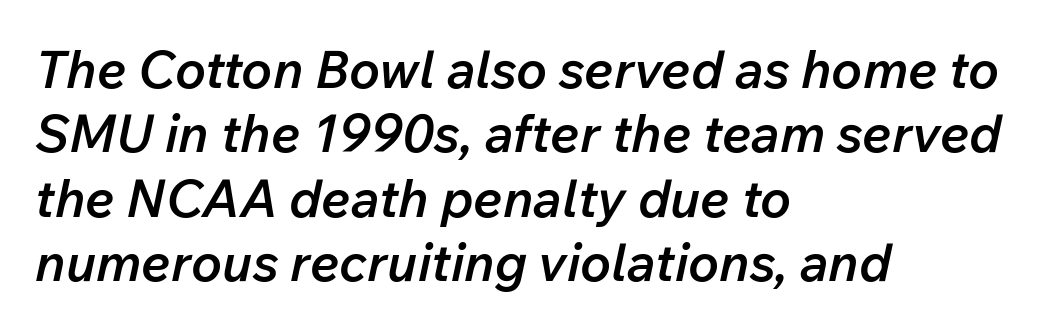
Q: Is the text bold? A: Semi-bold.
Q: Is the text italic (slanted)? A: Yes, it leans right by about 12 degrees.
Q: Is the text underlined? A: No.
Q: How is the paragraph aligned? A: Left-aligned.
Q: Is the spacing between letters normal or unusually wide? A: Normal.
Q: Width (condensed, normal, or wide)? A: Normal.
Q: Stroke contrast? A: Low.
Q: x-height? A: Medium.
Q: Monospaced? A: No.
